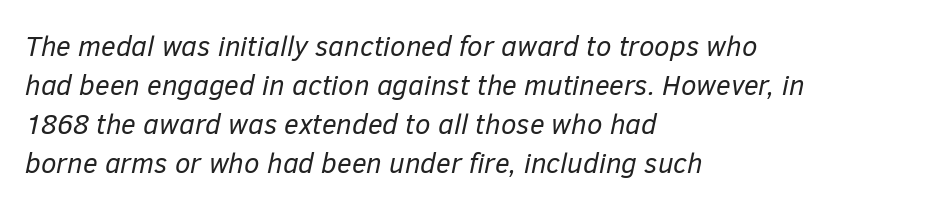
Q: Is the text bold? A: No.
Q: Is the text italic (slanted)? A: Yes, it leans right by about 12 degrees.
Q: Is the text underlined? A: No.
Q: How is the paragraph aligned? A: Left-aligned.
Q: Is the spacing between letters normal or unusually wide? A: Normal.
Q: Is the spacing between lines tight, normal or loose? A: Normal.
Q: Width (condensed, normal, or wide)? A: Normal.
Q: Stroke contrast? A: Low.
Q: x-height? A: Medium.
Q: Monospaced? A: No.
